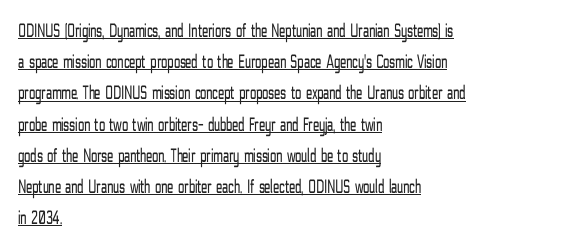
The image shows 20 px text type, upright; set left-aligned, normal line spacing (1.56x), normal letter spacing, underlined.
